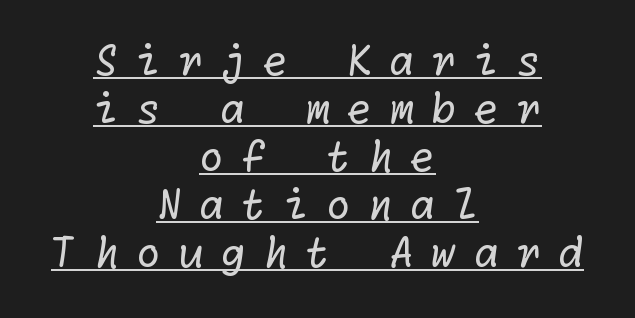
{"serif": "no", "bold": "no", "weight": "regular", "width": "normal", "stroke_contrast": "low", "x_height": "medium", "underline": "yes", "align": "center", "line_spacing_ratio": 1.17, "letter_spacing": "wide", "letter_spacing_em": 0.41, "glyph_px": 41}
